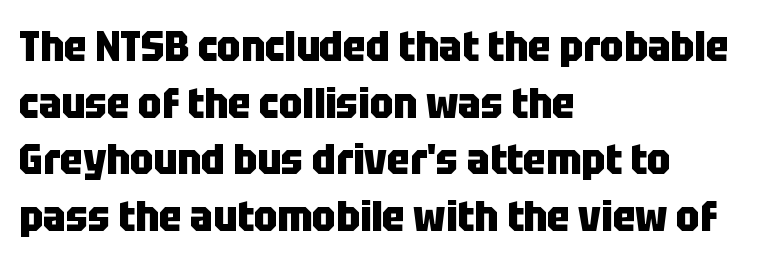
{"serif": "no", "italic": "no", "bold": "yes", "weight": "heavy", "width": "condensed", "stroke_contrast": "low", "x_height": "large", "monospaced": "no", "underline": "no", "align": "left", "line_spacing": "normal", "line_spacing_ratio": 1.35, "letter_spacing": "normal", "letter_spacing_em": 0.0, "glyph_px": 42}
